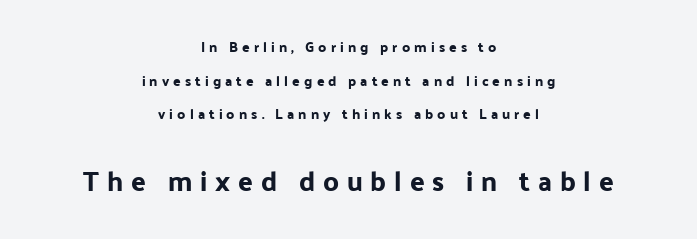
In this sample the second text group is rendered at the bigger scale. This rendering features lettering with no underline. The lines in this sample share a center point and differ in where they start and stop. The leading is generous, giving the passage an open texture. Students, note that the glyphs here are deliberately spaced far apart.
